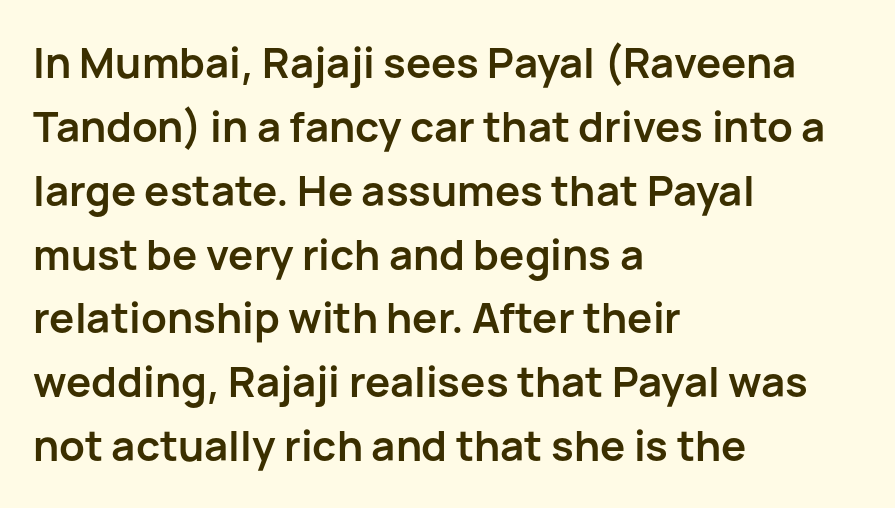
Q: Is the text bold? A: Yes.
Q: Is the text italic (slanted)? A: No, it is upright.
Q: Is the typeface a serif or a sans-serif typeface? A: Sans-serif.
Q: Is the text underlined? A: No.
Q: How is the paragraph aligned? A: Left-aligned.
Q: Is the spacing between letters normal or unusually wide? A: Normal.
Q: Is the spacing between lines tight, normal or loose? A: Normal.
Q: Width (condensed, normal, or wide)? A: Normal.
Q: Stroke contrast? A: Low.
Q: x-height? A: Medium.
Q: Monospaced? A: No.
